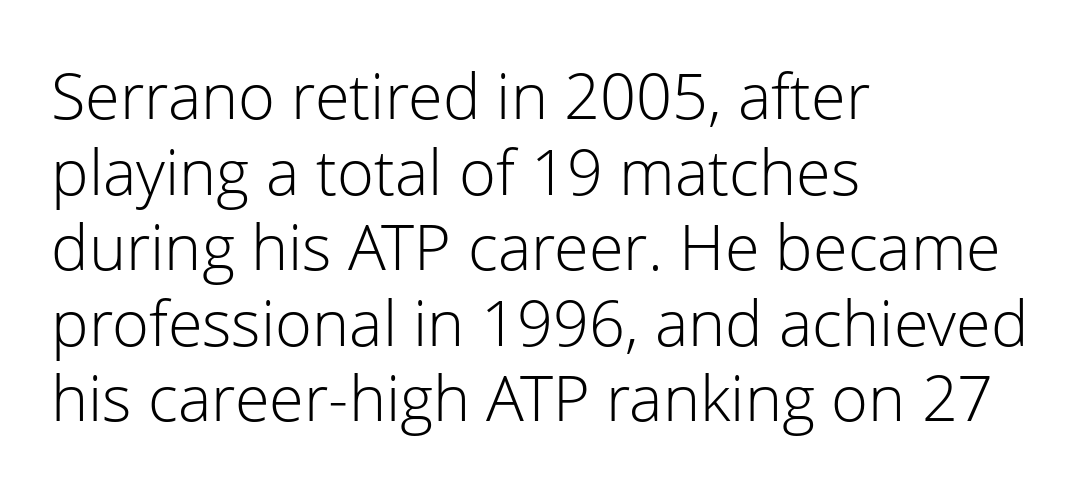
Stems here are at most as thick as an everyday book face. The letterforms sit shoulder to shoulder at normal distance. Ordinary non-slanted type is in use. Where is the straight margin? On the left. You could not count columns in this text — the font is proportionally spaced.
